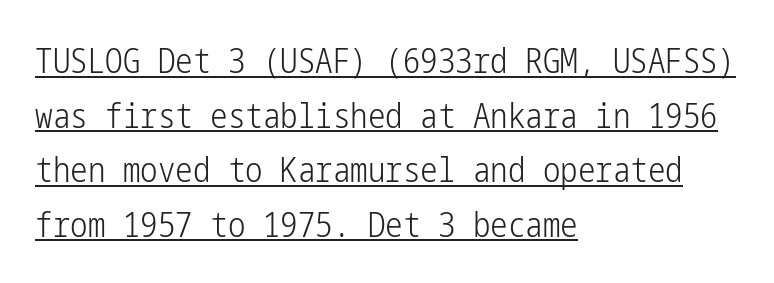
{"serif": "no", "italic": "no", "bold": "no", "weight": "light", "width": "condensed", "stroke_contrast": "low", "x_height": "medium", "underline": "yes", "align": "left", "line_spacing": "normal", "line_spacing_ratio": 1.56, "letter_spacing": "normal", "letter_spacing_em": 0.0, "glyph_px": 35}
